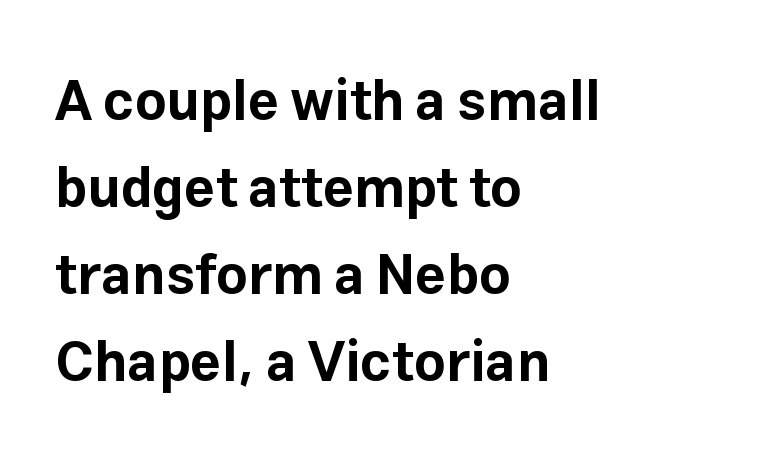
Does the type have serifs? No, each stem ends abruptly. The passage shown is emphatically bold. Each line starts at the same left margin while the right side varies. The space directly below the letters is spotless. The face used here is rendered with its standard letterfit.
